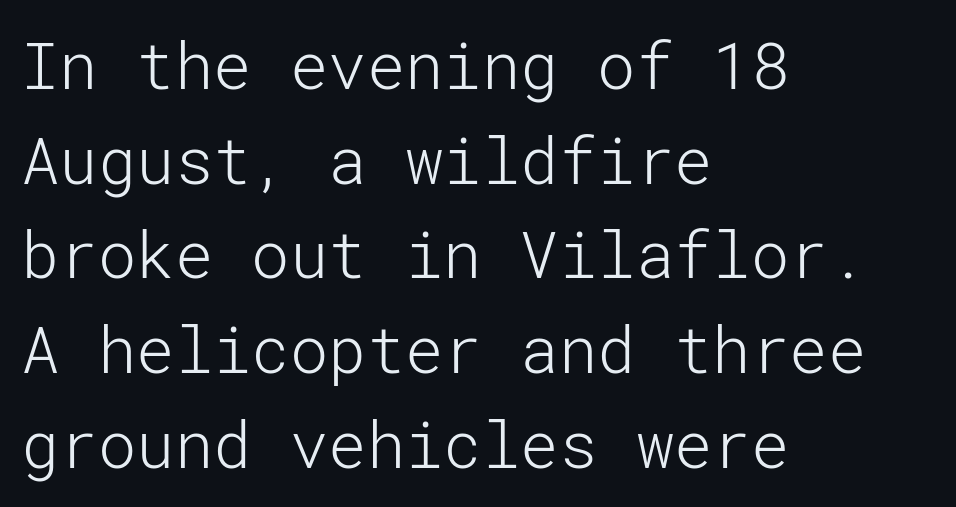
{"serif": "no", "italic": "no", "bold": "no", "weight": "light", "width": "normal", "stroke_contrast": "low", "x_height": "medium", "underline": "no", "align": "left", "line_spacing": "normal", "line_spacing_ratio": 1.48, "letter_spacing": "normal", "letter_spacing_em": 0.0, "glyph_px": 64}
